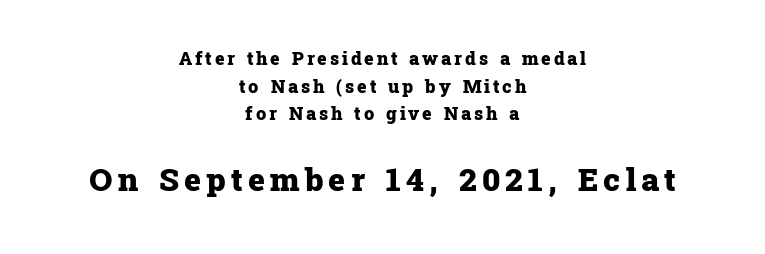
Q: Is the text bold? A: Yes.
Q: Is the text italic (slanted)? A: No, it is upright.
Q: Is the typeface a serif or a sans-serif typeface? A: Serif.
Q: Is the text underlined? A: No.
Q: How is the paragraph aligned? A: Centered.
Q: Is the spacing between lines tight, normal or loose? A: Normal.
Q: Which block of text is set in a larger size, the first (top) or the second (bottom)? A: The second (bottom) one.
Q: Width (condensed, normal, or wide)? A: Normal.
Q: Stroke contrast? A: Low.
Q: x-height? A: Medium.
Q: Monospaced? A: No.
